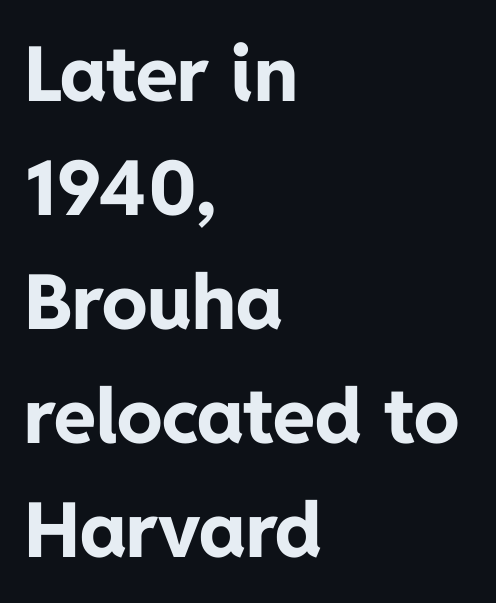
Is this a fixed-width face? No — the glyphs have proportional, varying widths. No extra tracking has been applied to these lines. Pretty heavy lettering here — definitely bold. Interline gaps are of average width in this sample. A clean baseline with only descenders dipping below it.
